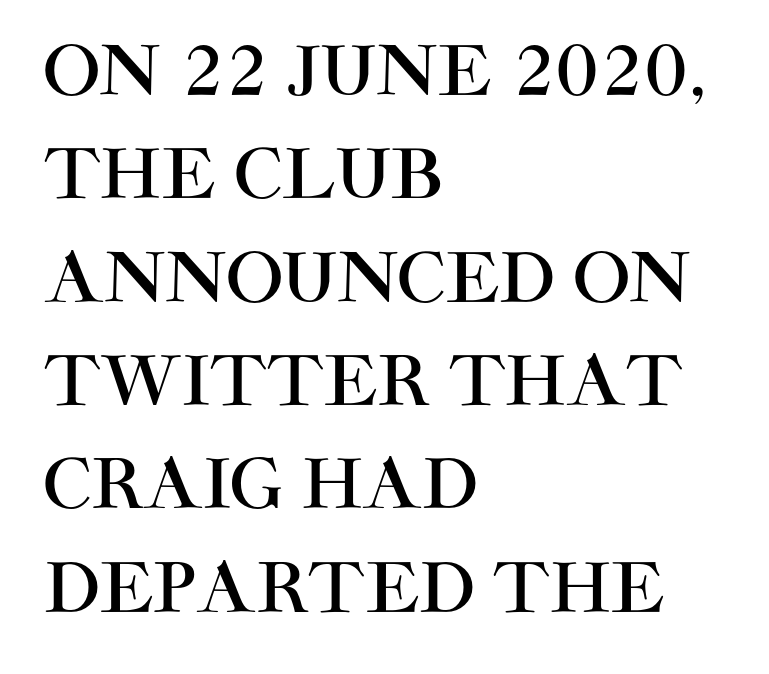
{"serif": "no", "italic": "no", "width": "normal", "stroke_contrast": "high", "x_height": "large", "monospaced": "no", "underline": "no", "align": "left", "line_spacing": "normal", "line_spacing_ratio": 1.52, "letter_spacing": "normal", "letter_spacing_em": 0.0, "glyph_px": 68}
